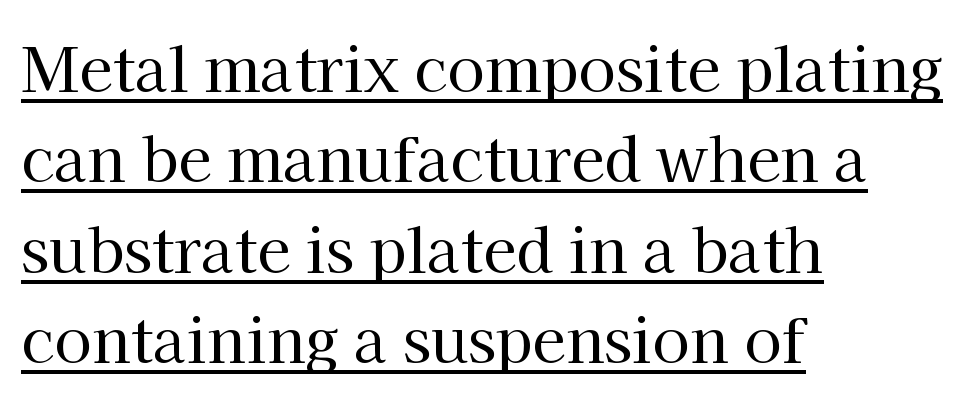
The image shows 61 px regular-weight serif type, upright; set left-aligned, normal line spacing (1.48x), normal letter spacing, underlined; high stroke contrast and a medium x-height.
